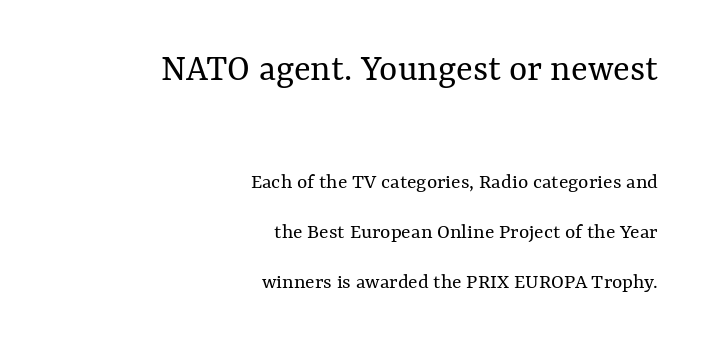
Is the stroke heavy? The answer is a plain regular-or-lighter. The passage shown is not underscored anywhere. Proportional: the letters do not fall into vertical columns. One-word summary of the alignment: right. A roman cut, with each character standing at attention.
